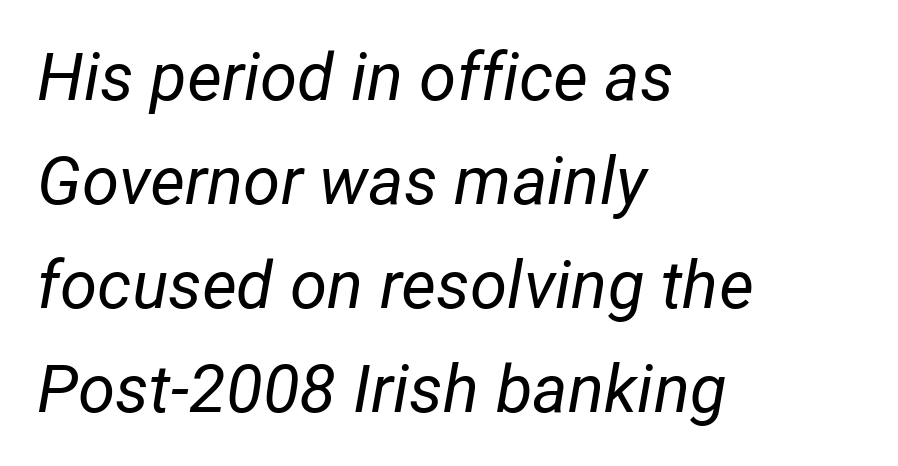
{"italic": "yes", "lean": "right", "slant_degrees": 12, "bold": "no", "weight": "regular", "width": "normal", "stroke_contrast": "low", "x_height": "medium", "monospaced": "no", "underline": "no", "align": "left", "line_spacing": "normal", "line_spacing_ratio": 1.55, "letter_spacing": "normal", "letter_spacing_em": 0.0, "glyph_px": 67}
